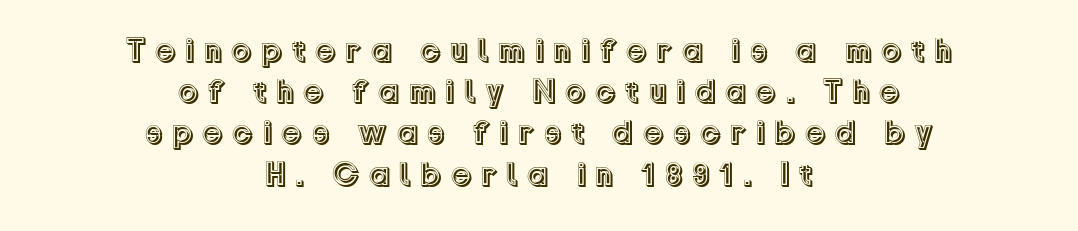
{"italic": "no", "width": "normal", "x_height": "medium", "monospaced": "no", "underline": "no", "align": "center", "line_spacing": "normal", "line_spacing_ratio": 1.25, "letter_spacing": "wide", "letter_spacing_em": 0.27, "glyph_px": 33}
